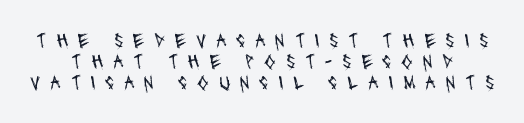
Nobody drew a line under any word here. The face looks like a standard text weight, possibly lighter. Someone cranked the tracking dial way up on this one. Rows of type sit shoulder to shoulder in the vertical direction.
